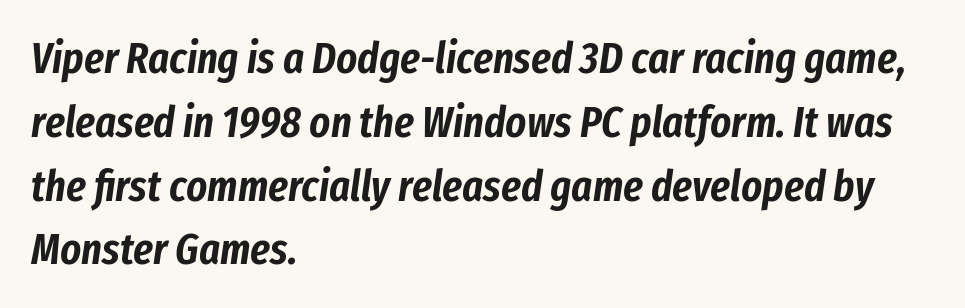
Compared with ordinary roman type, these characters are visibly tilted. The rendering uses natural spacing where letterforms have individual widths. The paragraph has a hard left edge and a soft right edge. In terms of letterspacing, this is plain default setting.
